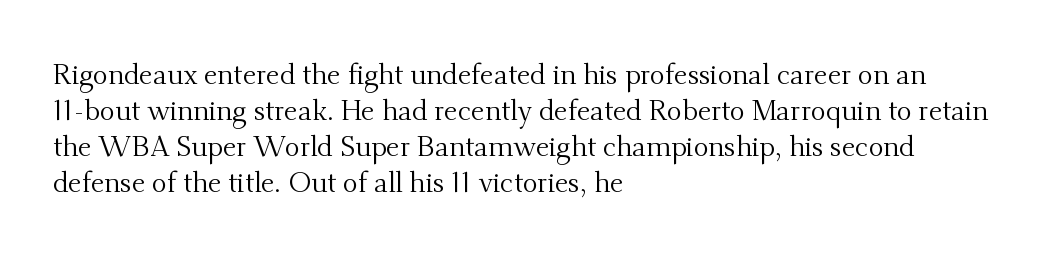
The image shows 28 px regular-weight serif type, upright; set left-aligned, normal line spacing (1.28x), normal letter spacing, not underlined; medium stroke contrast and a small x-height.
